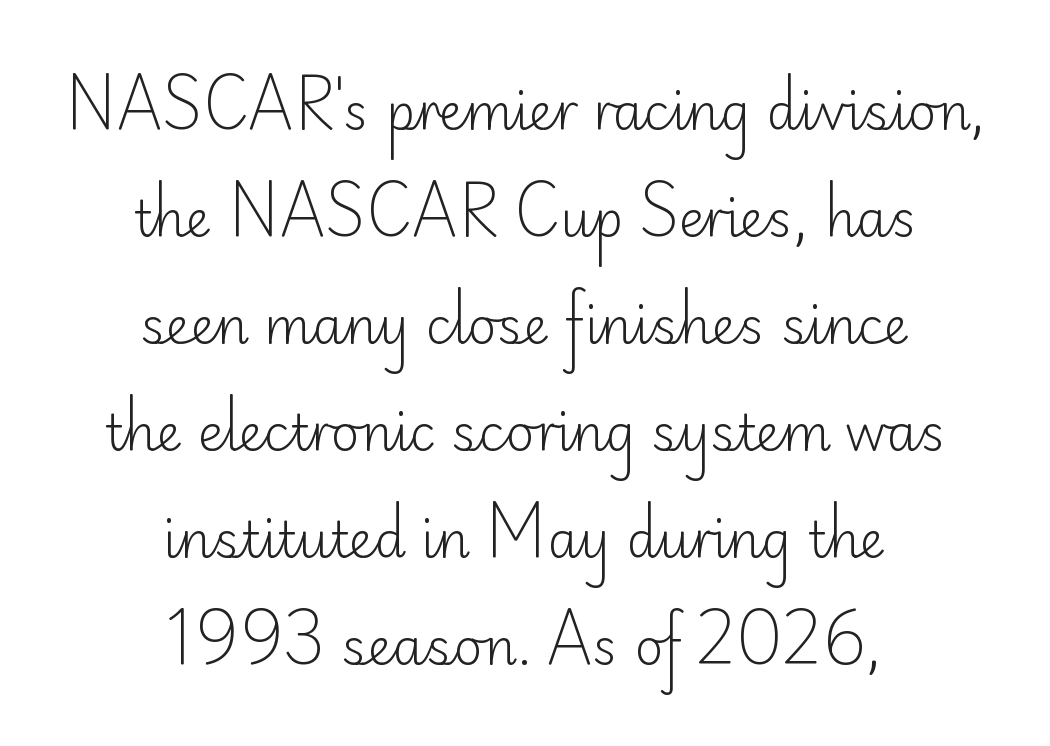
Q: Is the text bold? A: No.
Q: Is the text italic (slanted)? A: No, it is upright.
Q: Is the typeface a serif or a sans-serif typeface? A: Sans-serif.
Q: Is the text underlined? A: No.
Q: How is the paragraph aligned? A: Centered.
Q: Is the spacing between letters normal or unusually wide? A: Normal.
Q: Is the spacing between lines tight, normal or loose? A: Loose.
Q: Width (condensed, normal, or wide)? A: Normal.
Q: Stroke contrast? A: Low.
Q: x-height? A: Small.
Q: Monospaced? A: No.
